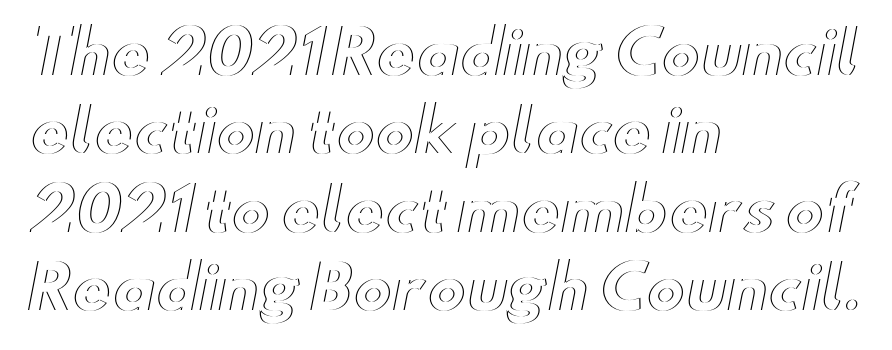
The image shows 59 px wide type; set left-aligned, normal line spacing (1.33x), normal letter spacing, not underlined; a small x-height.
